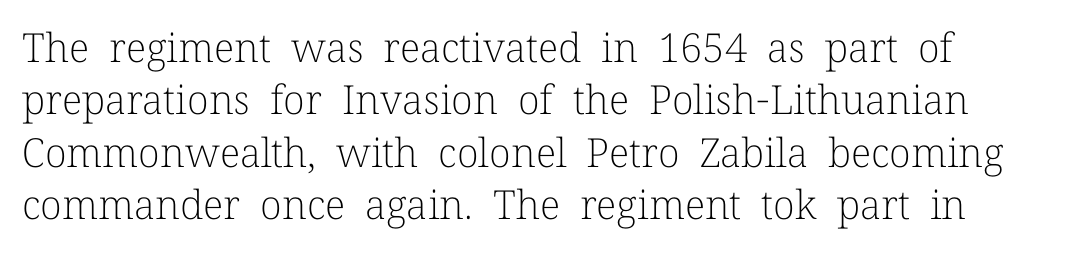
The image shows 40 px light serif type, upright; set left-aligned, normal line spacing (1.31x), normal letter spacing, not underlined; low stroke contrast and a medium x-height.
